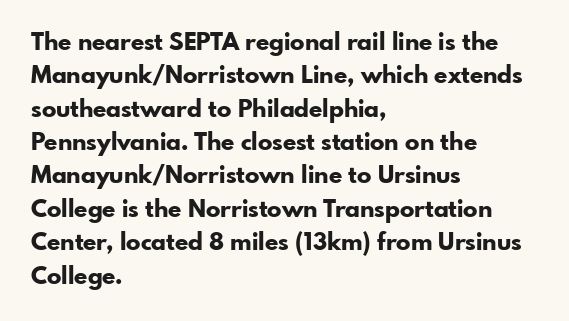
Q: Is the text bold? A: Yes.
Q: Is the text italic (slanted)? A: No, it is upright.
Q: Is the text underlined? A: No.
Q: How is the paragraph aligned? A: Left-aligned.
Q: Is the spacing between letters normal or unusually wide? A: Normal.
Q: Is the spacing between lines tight, normal or loose? A: Normal.
